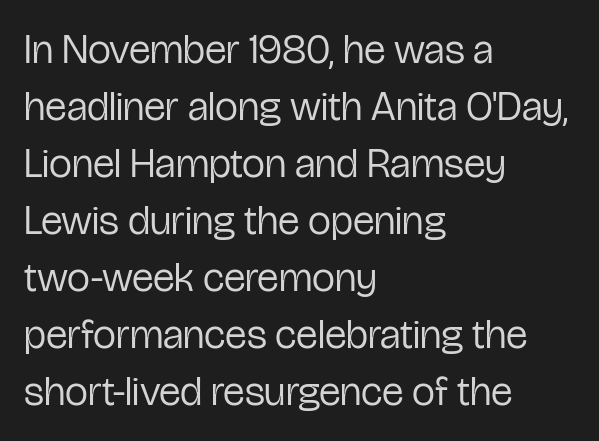
The paragraph has a hard left edge and a soft right edge. The face used here is rendered with its standard letterfit. No feet cap the strokes, marking this as sans-serif type. Vertical spacing — default.
